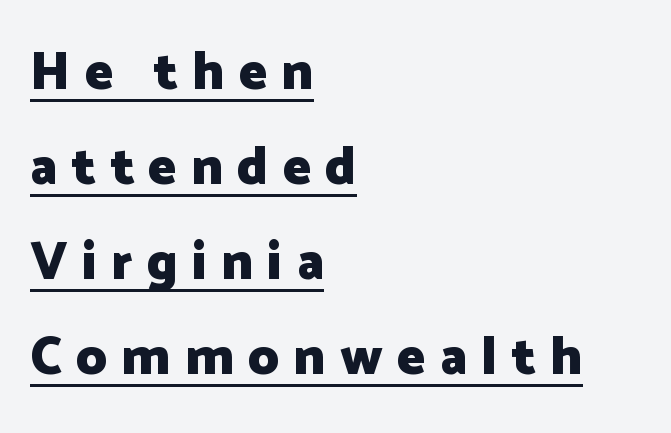
{"serif": "no", "italic": "no", "bold": "yes", "weight": "heavy", "width": "normal", "stroke_contrast": "low", "x_height": "medium", "monospaced": "no", "underline": "yes", "align": "left", "line_spacing_ratio": 1.79, "letter_spacing": "wide", "letter_spacing_em": 0.27, "glyph_px": 53}
